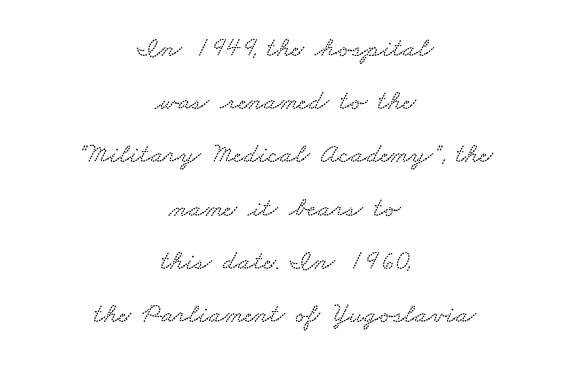
Q: Is the text underlined? A: No.
Q: How is the paragraph aligned? A: Centered.
Q: Is the spacing between letters normal or unusually wide? A: Normal.
Q: Is the spacing between lines tight, normal or loose? A: Loose.
Q: Width (condensed, normal, or wide)? A: Wide.
Q: Stroke contrast? A: Low.
Q: x-height? A: Small.
Q: Monospaced? A: No.
